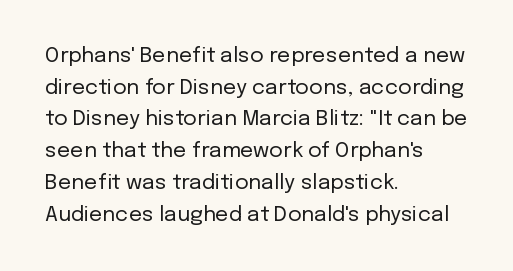
Q: Is the text bold? A: No.
Q: Is the text italic (slanted)? A: No, it is upright.
Q: Is the text underlined? A: No.
Q: How is the paragraph aligned? A: Left-aligned.
Q: Is the spacing between letters normal or unusually wide? A: Normal.
Q: Is the spacing between lines tight, normal or loose? A: Normal.
